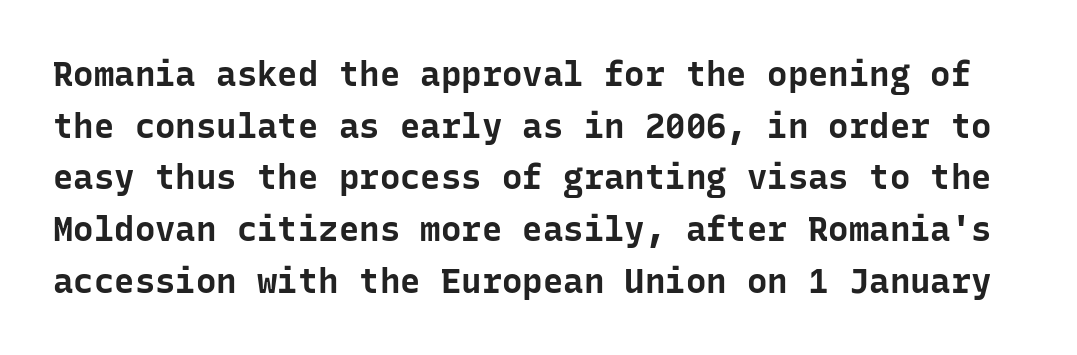
{"serif": "no", "italic": "no", "bold": "yes", "weight": "bold", "width": "normal", "stroke_contrast": "low", "x_height": "medium", "monospaced": "yes", "underline": "no", "line_spacing": "normal", "line_spacing_ratio": 1.52, "letter_spacing": "normal", "letter_spacing_em": 0.0, "glyph_px": 34}
